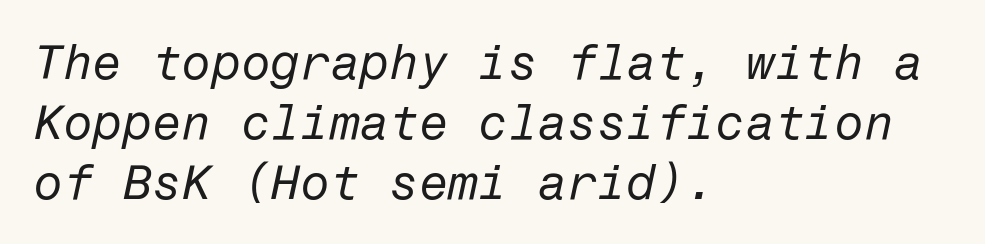
{"italic": "yes", "lean": "right", "slant_degrees": 12, "bold": "no", "weight": "regular", "width": "normal", "stroke_contrast": "low", "x_height": "medium", "underline": "no", "align": "left", "line_spacing": "normal", "line_spacing_ratio": 1.25, "letter_spacing": "normal", "letter_spacing_em": 0.0, "glyph_px": 48}
